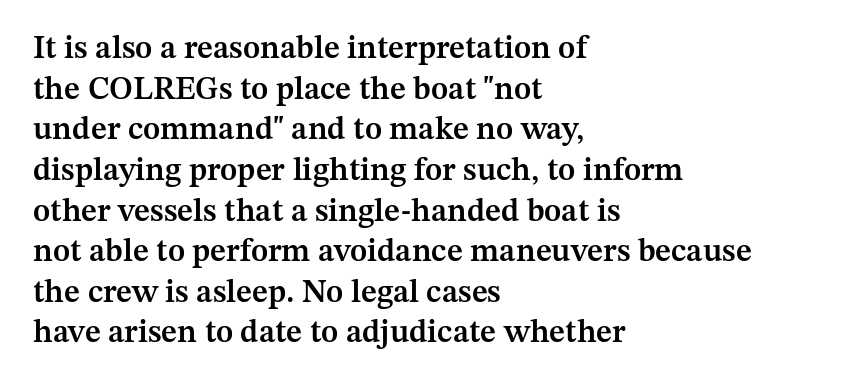
A typesetter would call this leading conventional body-copy spacing. Bold? Not quite — semibold, heavier than regular but stopping short. Style check: upright. The letters sit at their default tracking, neither squeezed nor spread.
